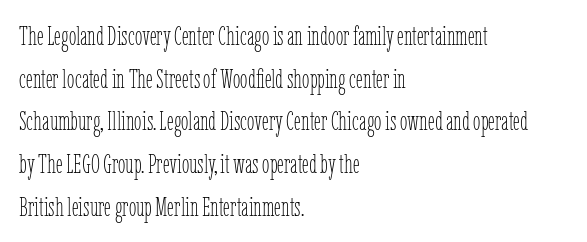
{"italic": "no", "bold": "no", "underline": "no", "align": "left", "line_spacing": "normal", "line_spacing_ratio": 1.58, "letter_spacing": "normal", "letter_spacing_em": 0.0, "glyph_px": 27}
